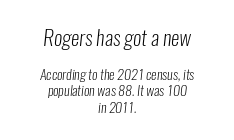
The image shows 21 px text type; set centered, line spacing 1.16x, normal letter spacing, not underlined; the first (top) block is 1.5x larger.
